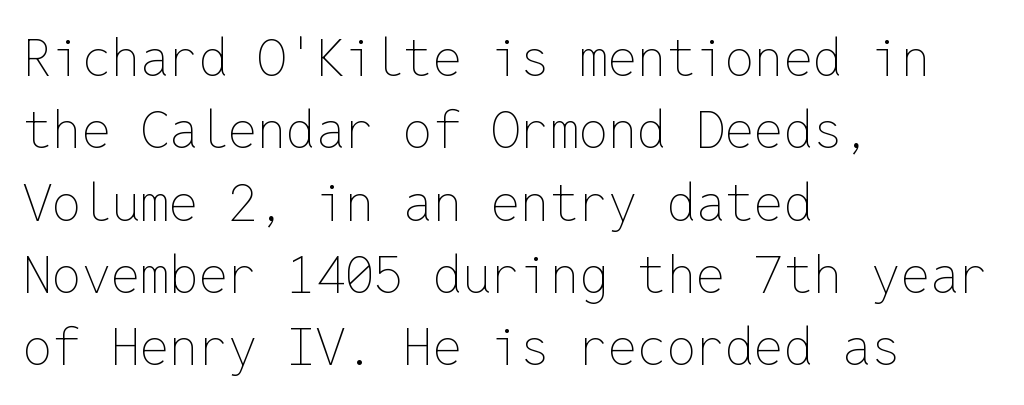
The image shows 52 px thin type, upright, monospaced; set left-aligned, normal line spacing (1.39x), normal letter spacing, not underlined; low stroke contrast and a medium x-height.
